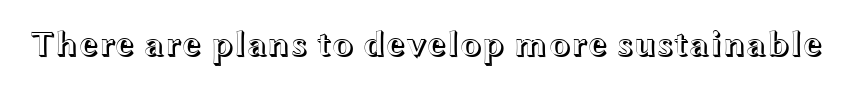
{"italic": "no", "width": "wide", "x_height": "medium", "monospaced": "no", "underline": "no", "letter_spacing": "normal", "letter_spacing_em": 0.0, "glyph_px": 36}
